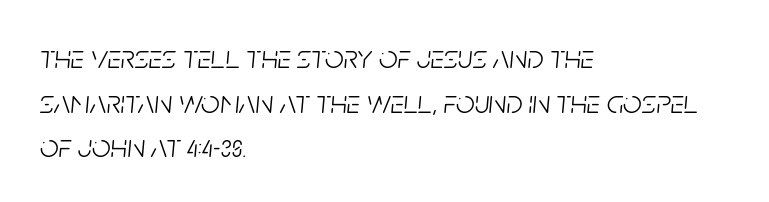
The image shows 33 px light, condensed type, italic (leaning right); set left-aligned, normal line spacing (1.35x), normal letter spacing, not underlined; low stroke contrast and a large x-height.
